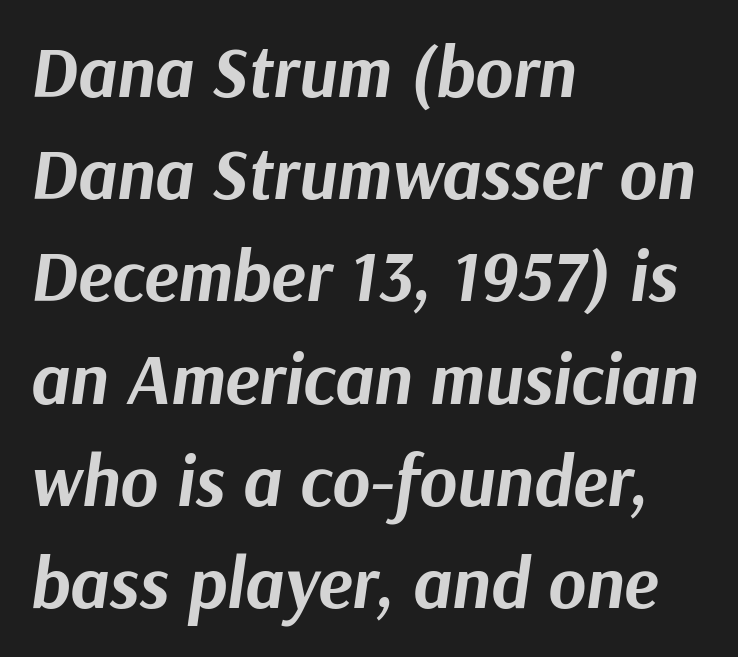
{"italic": "yes", "lean": "right", "slant_degrees": 9, "bold": "yes", "weight": "bold", "width": "normal", "stroke_contrast": "medium", "x_height": "medium", "monospaced": "no", "underline": "no", "align": "left", "line_spacing": "normal", "line_spacing_ratio": 1.42, "letter_spacing": "normal", "letter_spacing_em": 0.0, "glyph_px": 72}
